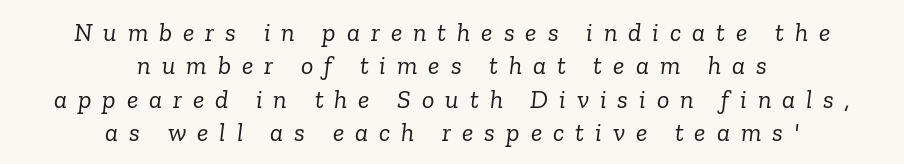
Q: Is the text bold? A: No.
Q: Is the text italic (slanted)? A: Yes, it leans right by about 6 degrees.
Q: Is the text underlined? A: No.
Q: How is the paragraph aligned? A: Centered.
Q: Is the spacing between letters normal or unusually wide? A: Unusually wide.
Q: Is the spacing between lines tight, normal or loose? A: Normal.
